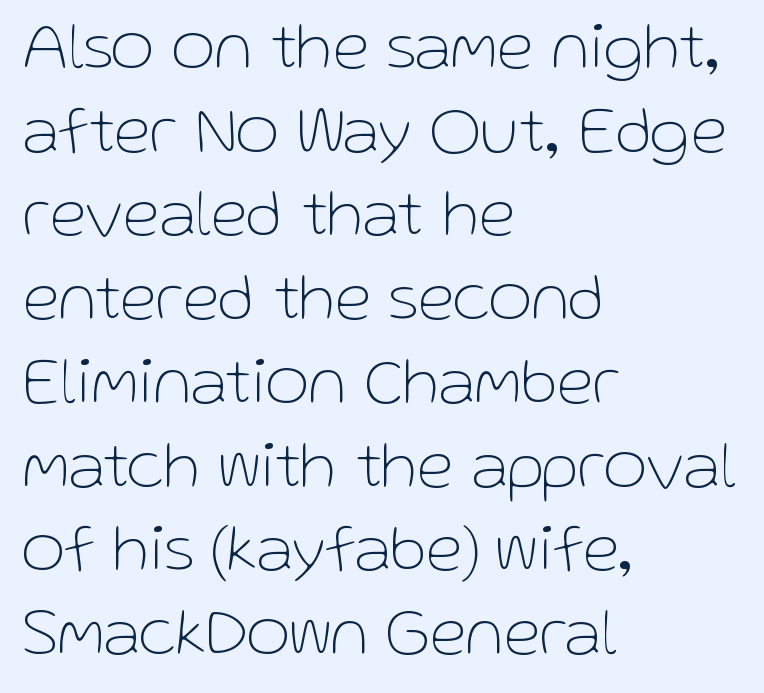
{"serif": "no", "italic": "no", "bold": "no", "weight": "thin", "width": "normal", "stroke_contrast": "low", "x_height": "medium", "monospaced": "no", "underline": "no", "align": "left", "line_spacing": "normal", "line_spacing_ratio": 1.25, "letter_spacing": "normal", "letter_spacing_em": 0.0, "glyph_px": 67}
